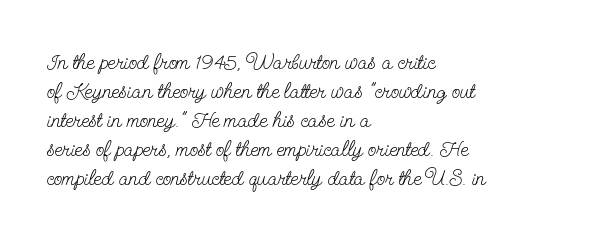
The passage shown has conventional tracking throughout. Every row of glyphs begins at an identical x-position on the left. A normal amount of white space separates one row of letters from the next. Type without underlining.
